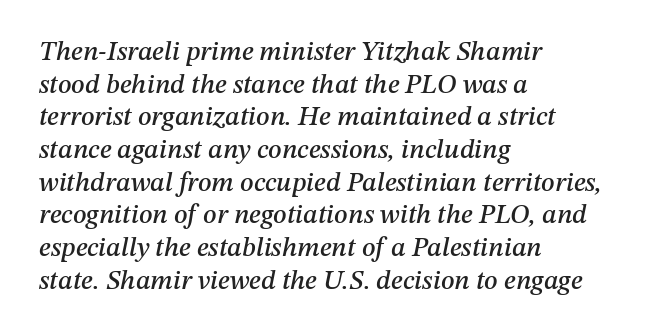
Which margin do the lines hug? The left one — the right edge is uneven. You could call the tracking neutral — neither tight nor loose. The strip under each line holds only bare page. In terms of posture, this sample is oblique.
